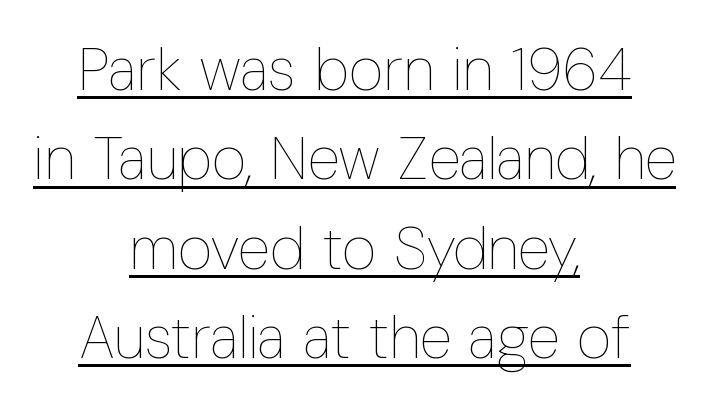
Q: Is the text bold? A: No.
Q: Is the text italic (slanted)? A: No, it is upright.
Q: Is the text underlined? A: Yes.
Q: How is the paragraph aligned? A: Centered.
Q: Is the spacing between letters normal or unusually wide? A: Normal.
Q: Is the spacing between lines tight, normal or loose? A: Normal.
Q: Width (condensed, normal, or wide)? A: Condensed.
Q: Stroke contrast? A: Low.
Q: x-height? A: Medium.
Q: Monospaced? A: No.
